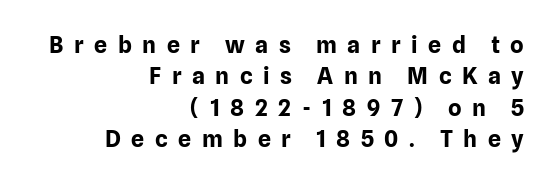
{"italic": "no", "bold": "yes", "underline": "no", "align": "right", "line_spacing": "normal", "line_spacing_ratio": 1.36, "letter_spacing": "wide", "letter_spacing_em": 0.46, "glyph_px": 23}
